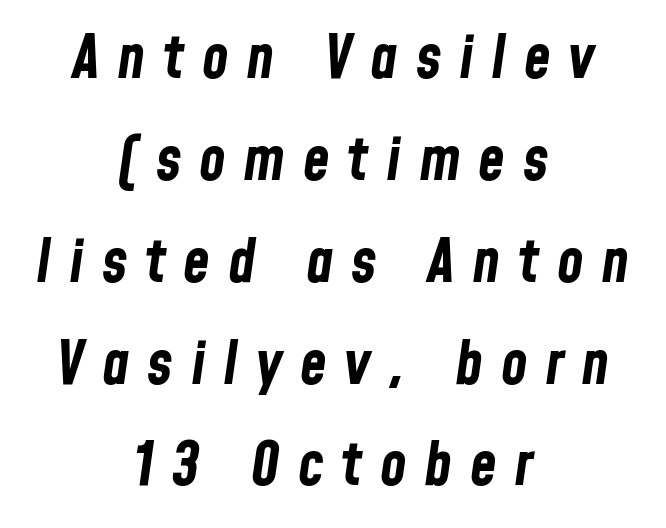
The image shows 61 px bold, condensed type, italic (leaning right); set centered, normal line spacing (1.67x), unusually wide letter spacing (+0.29 em), not underlined; low stroke contrast and a medium x-height.
